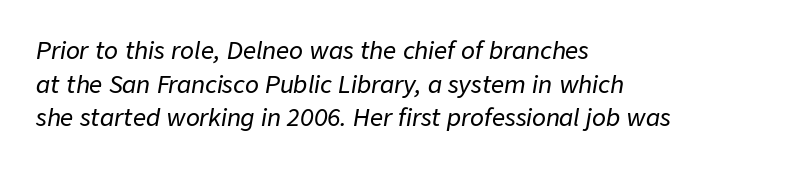
Tracking value appears to be zero — textbook default spacing. This is oblique type, the kind used for emphasis or titles. The words here are not underlined. Leading matches the norm, producing a regular column.
